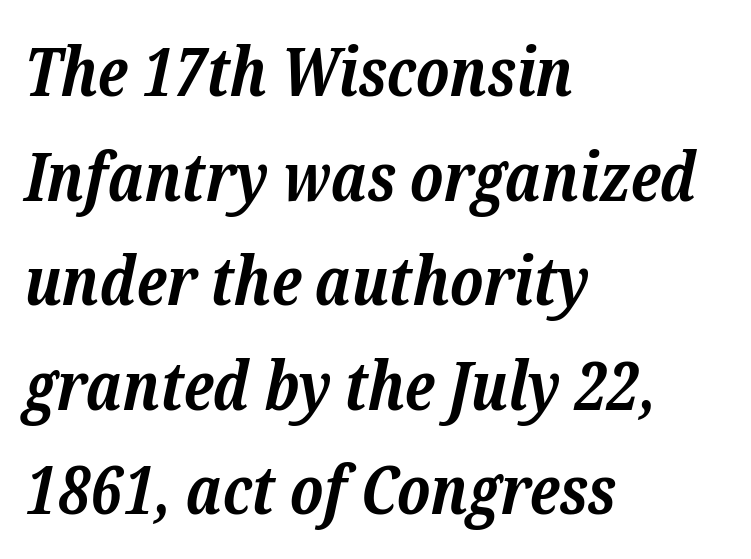
Q: Is the text bold? A: Yes.
Q: Is the text italic (slanted)? A: Yes, it leans right by about 12 degrees.
Q: Is the typeface a serif or a sans-serif typeface? A: Serif.
Q: Is the text underlined? A: No.
Q: How is the paragraph aligned? A: Left-aligned.
Q: Is the spacing between letters normal or unusually wide? A: Normal.
Q: Is the spacing between lines tight, normal or loose? A: Normal.
Q: Width (condensed, normal, or wide)? A: Normal.
Q: Stroke contrast? A: Low.
Q: x-height? A: Medium.
Q: Monospaced? A: No.
